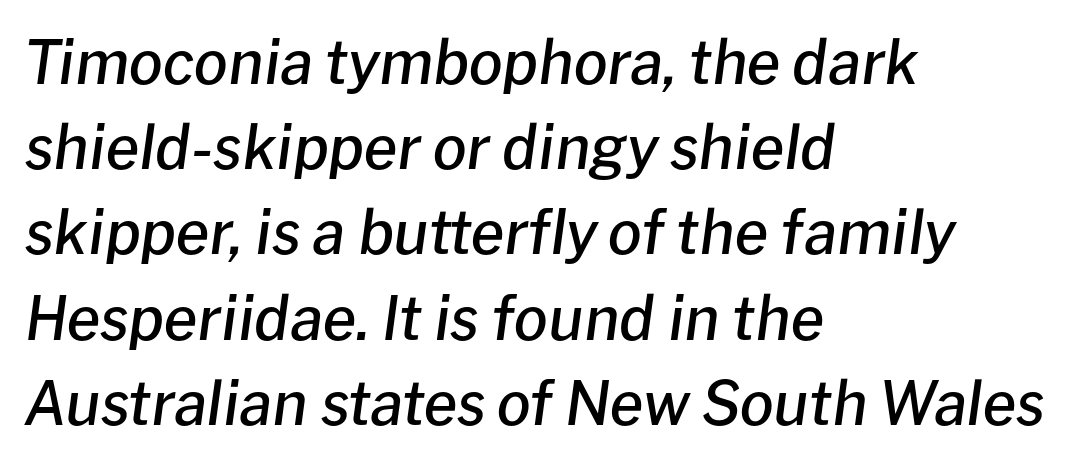
{"italic": "yes", "lean": "right", "slant_degrees": 8, "bold": "semi", "weight": "semibold", "width": "normal", "stroke_contrast": "low", "x_height": "medium", "monospaced": "no", "underline": "no", "align": "left", "line_spacing": "normal", "line_spacing_ratio": 1.42, "letter_spacing": "normal", "letter_spacing_em": 0.0, "glyph_px": 60}
